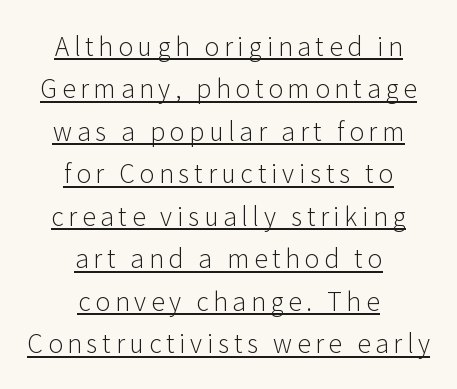
Q: Is the text bold? A: No.
Q: Is the text italic (slanted)? A: No, it is upright.
Q: Is the text underlined? A: Yes.
Q: How is the paragraph aligned? A: Centered.
Q: Is the spacing between lines tight, normal or loose? A: Normal.
